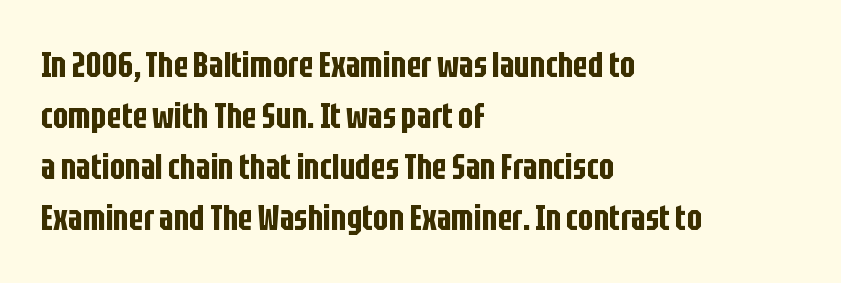
Horizontally, the lines are justified to the leading edge only. In terms of letterform style, serifs are entirely absent. The area under the type is left untouched. The rendering uses natural spacing where letterforms have individual widths. No extra tracking has been applied to these lines. These lines were composed using upright roman letters.
